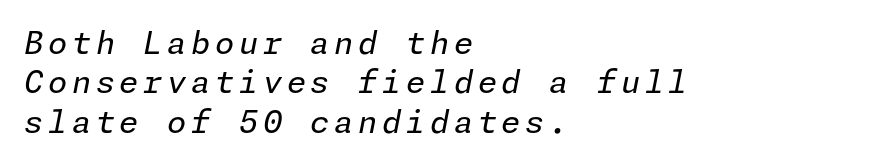
Q: Is the text bold? A: No.
Q: Is the text italic (slanted)? A: Yes, it leans right by about 11 degrees.
Q: Is the text underlined? A: No.
Q: How is the paragraph aligned? A: Left-aligned.
Q: Is the spacing between lines tight, normal or loose? A: Normal.
Q: Width (condensed, normal, or wide)? A: Normal.
Q: Stroke contrast? A: Low.
Q: x-height? A: Medium.
